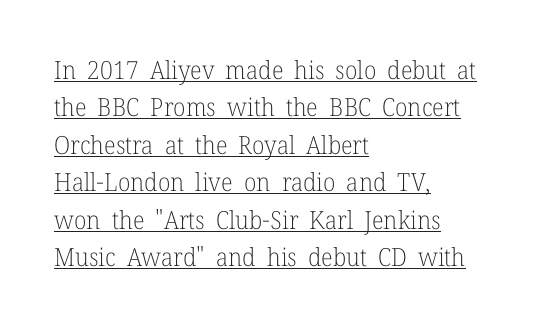
Tracking value appears to be zero — textbook default spacing. Regular leading. Descenders here cross a horizontal rule under the line. Is the block centered? No — it sits flush against the left margin. Vertical strokes here are truly vertical.
